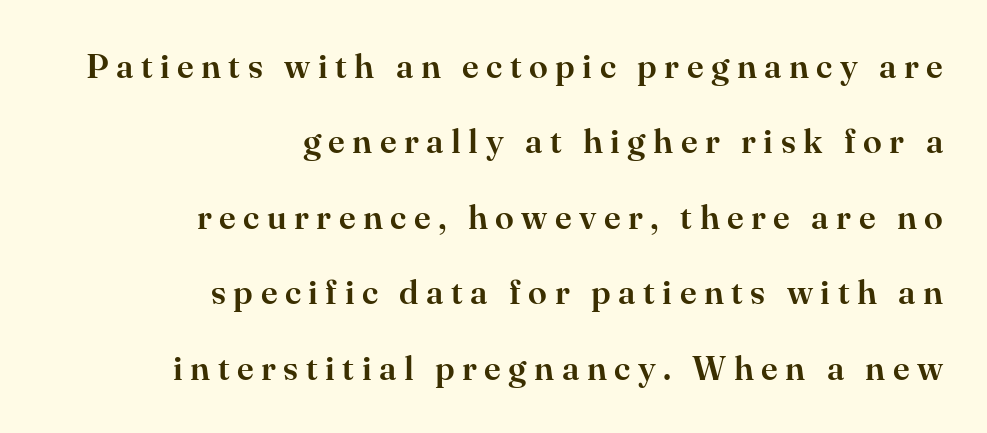
The image shows 34 px serif type, upright; set right-aligned, loose line spacing (2.22x), unusually wide letter spacing (+0.22 em), not underlined; high stroke contrast and a small x-height.
